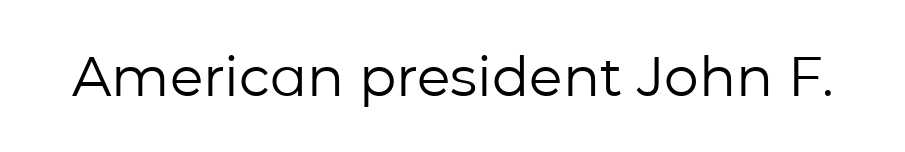
{"serif": "no", "italic": "no", "bold": "no", "weight": "regular", "width": "normal", "stroke_contrast": "low", "x_height": "medium", "monospaced": "no", "underline": "no", "letter_spacing": "normal", "letter_spacing_em": 0.0, "glyph_px": 55}
